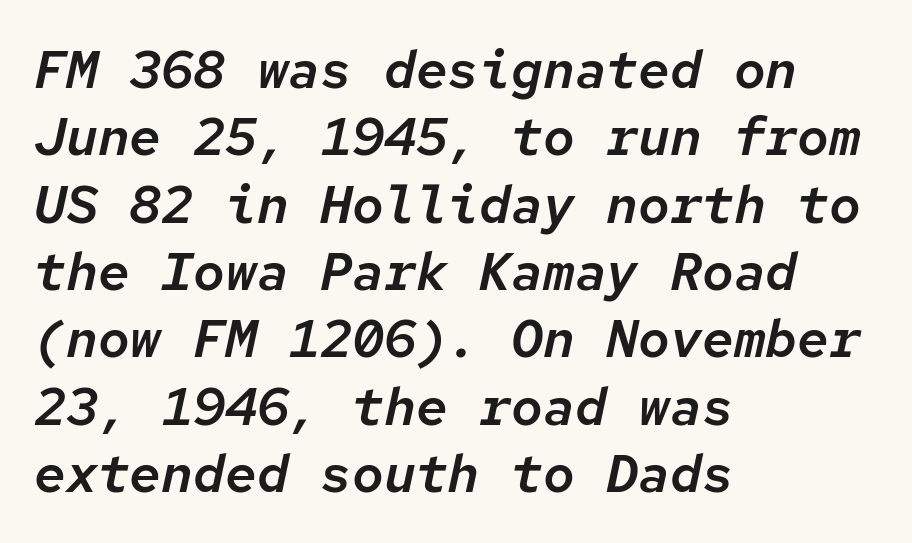
Q: Is the text italic (slanted)? A: Yes, it leans right by about 12 degrees.
Q: Is the text underlined? A: No.
Q: How is the paragraph aligned? A: Left-aligned.
Q: Is the spacing between letters normal or unusually wide? A: Normal.
Q: Is the spacing between lines tight, normal or loose? A: Normal.
Q: Width (condensed, normal, or wide)? A: Normal.
Q: Stroke contrast? A: Low.
Q: x-height? A: Medium.
Q: Monospaced? A: Yes.
